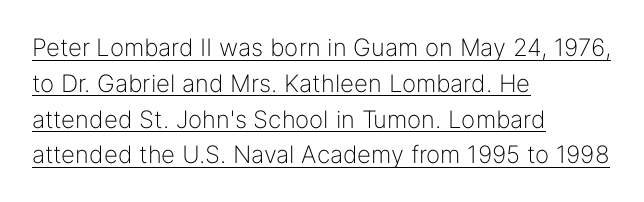
The image shows 24 px text type, upright; set left-aligned, normal line spacing (1.49x), normal letter spacing, underlined.
